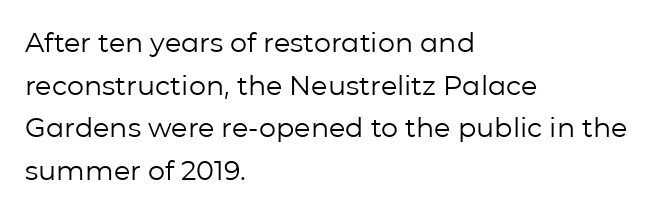
{"italic": "no", "bold": "no", "underline": "no", "align": "left", "line_spacing": "normal", "line_spacing_ratio": 1.58, "letter_spacing": "normal", "letter_spacing_em": 0.0, "glyph_px": 27}
